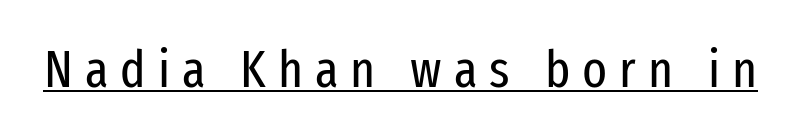
{"serif": "no", "italic": "no", "bold": "no", "weight": "regular", "width": "condensed", "stroke_contrast": "low", "x_height": "medium", "monospaced": "no", "underline": "yes", "letter_spacing": "wide", "letter_spacing_em": 0.23, "glyph_px": 52}
